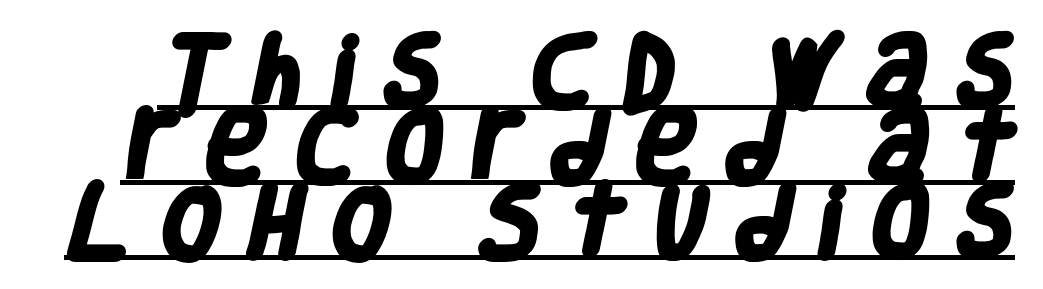
The image shows 79 px heavy, condensed sans-serif type; set tight line spacing (0.95x), unusually wide letter spacing (+0.31 em), underlined; low stroke contrast and a large x-height.
